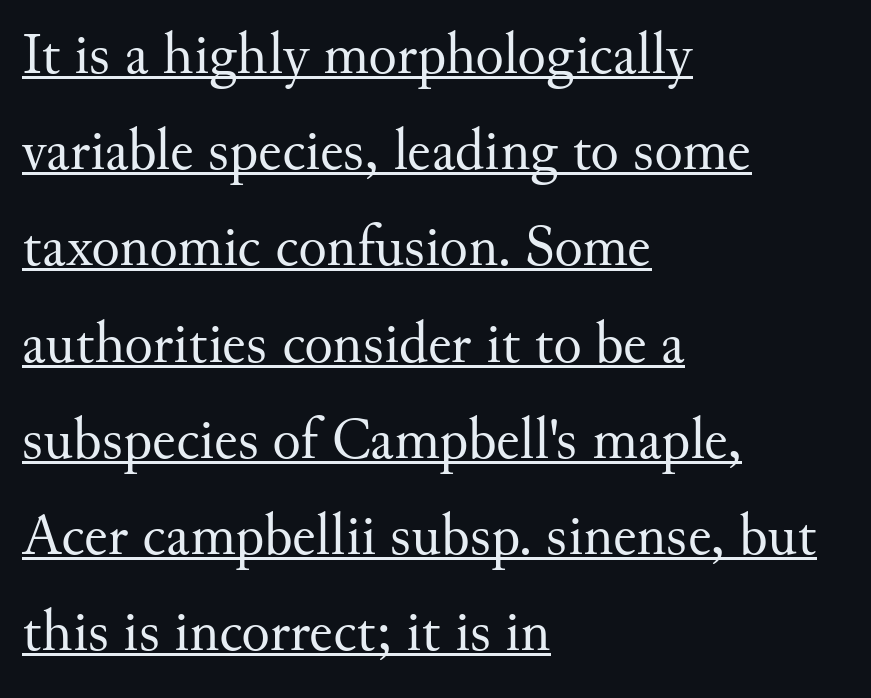
{"serif": "yes", "italic": "no", "bold": "no", "weight": "regular", "width": "normal", "stroke_contrast": "medium", "x_height": "small", "monospaced": "no", "underline": "yes", "align": "left", "line_spacing": "normal", "line_spacing_ratio": 1.63, "letter_spacing": "normal", "letter_spacing_em": 0.0, "glyph_px": 59}
